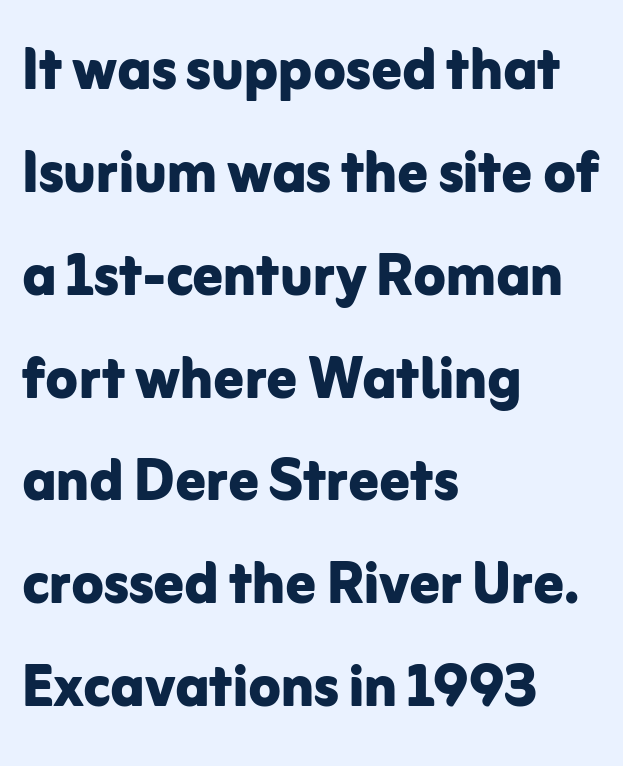
{"serif": "no", "italic": "no", "bold": "yes", "weight": "bold", "width": "normal", "stroke_contrast": "low", "x_height": "medium", "monospaced": "no", "underline": "no", "align": "left", "line_spacing": "normal", "line_spacing_ratio": 1.39, "letter_spacing": "normal", "letter_spacing_em": 0.0, "glyph_px": 74}
